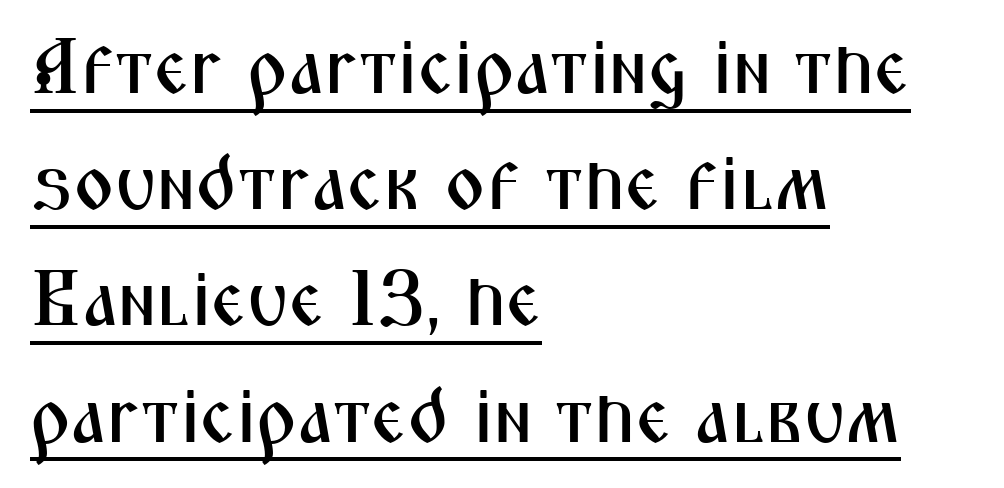
Q: Is the text italic (slanted)? A: No, it is upright.
Q: Is the typeface a serif or a sans-serif typeface? A: Sans-serif.
Q: Is the text underlined? A: Yes.
Q: How is the paragraph aligned? A: Left-aligned.
Q: Is the spacing between letters normal or unusually wide? A: Normal.
Q: Is the spacing between lines tight, normal or loose? A: Normal.
Q: Width (condensed, normal, or wide)? A: Condensed.
Q: Stroke contrast? A: Medium.
Q: x-height? A: Medium.
Q: Monospaced? A: No.
